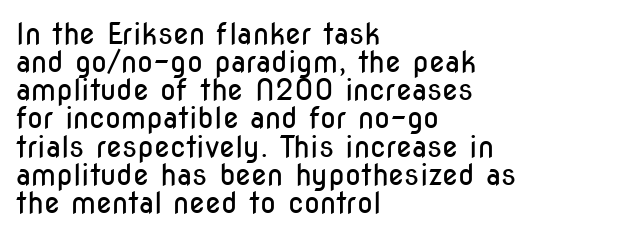
{"serif": "no", "italic": "no", "bold": "no", "weight": "regular", "width": "condensed", "stroke_contrast": "low", "x_height": "medium", "monospaced": "no", "underline": "no", "align": "left", "line_spacing": "tight", "line_spacing_ratio": 0.97, "letter_spacing": "normal", "letter_spacing_em": 0.0, "glyph_px": 29}
